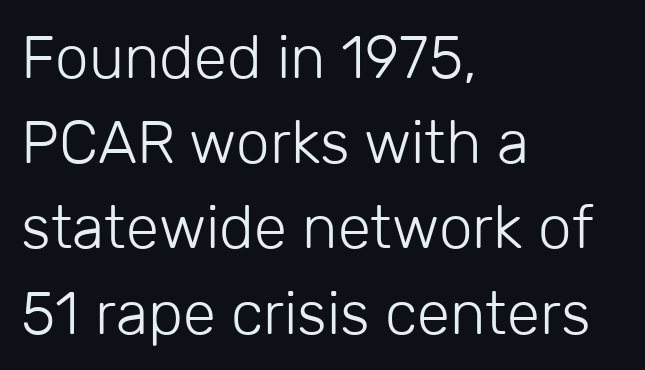
Does the lettering tilt? It doesn't — this is upright. A sans-serif font was chosen for this passage. Whoever set this chose a conventional vertical rhythm. Each letter keeps its own natural width here, so spacing adapts to shape. A typesetter would call this zero additional tracking. The baseline area is clear.
